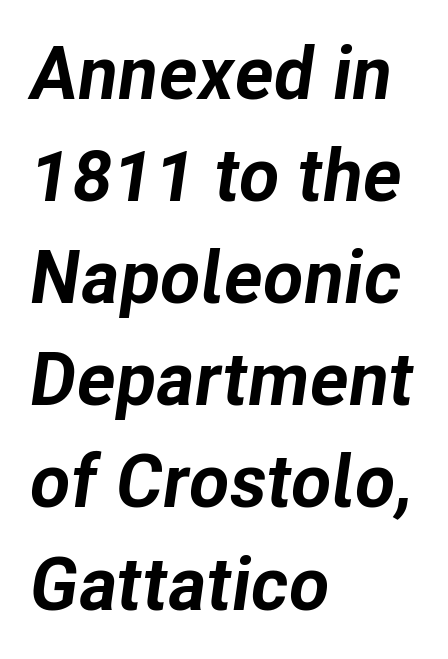
Q: Is the text bold? A: Yes.
Q: Is the text italic (slanted)? A: Yes, it leans right by about 8 degrees.
Q: Is the text underlined? A: No.
Q: How is the paragraph aligned? A: Left-aligned.
Q: Is the spacing between letters normal or unusually wide? A: Normal.
Q: Is the spacing between lines tight, normal or loose? A: Normal.
Q: Width (condensed, normal, or wide)? A: Normal.
Q: Stroke contrast? A: Low.
Q: x-height? A: Medium.
Q: Monospaced? A: No.
